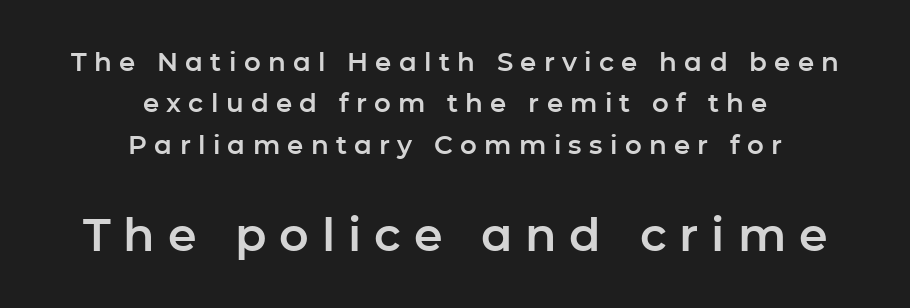
Is this a fixed-width face? No — the glyphs have proportional, varying widths. A typesetter would label this face a sans. The line texture is sparse and dotted thanks to wide tracking. This is the regular roman posture of the typeface. You get the small type first, then a jump to larger type.
